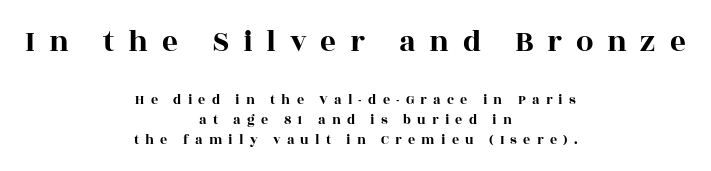
Q: Is the text italic (slanted)? A: No, it is upright.
Q: Is the typeface a serif or a sans-serif typeface? A: Serif.
Q: Is the text underlined? A: No.
Q: How is the paragraph aligned? A: Centered.
Q: Is the spacing between letters normal or unusually wide? A: Unusually wide.
Q: Is the spacing between lines tight, normal or loose? A: Normal.
Q: Which block of text is set in a larger size, the first (top) or the second (bottom)? A: The first (top) one.
Q: Width (condensed, normal, or wide)? A: Wide.
Q: x-height? A: Large.
Q: Monospaced? A: No.
